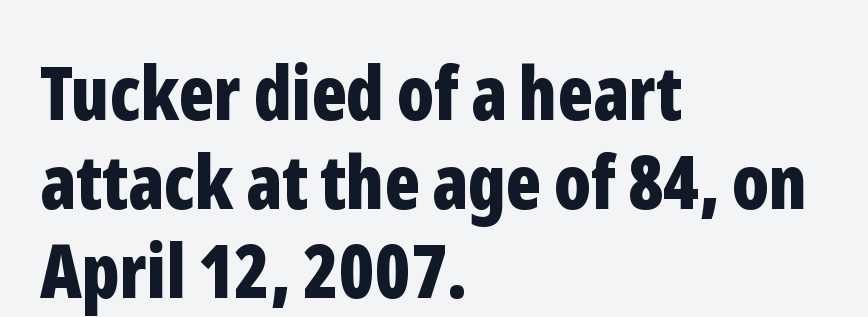
Q: Is the text bold? A: Yes.
Q: Is the text italic (slanted)? A: No, it is upright.
Q: Is the typeface a serif or a sans-serif typeface? A: Sans-serif.
Q: Is the text underlined? A: No.
Q: How is the paragraph aligned? A: Left-aligned.
Q: Is the spacing between letters normal or unusually wide? A: Normal.
Q: Width (condensed, normal, or wide)? A: Condensed.
Q: Stroke contrast? A: Low.
Q: x-height? A: Medium.
Q: Monospaced? A: No.
